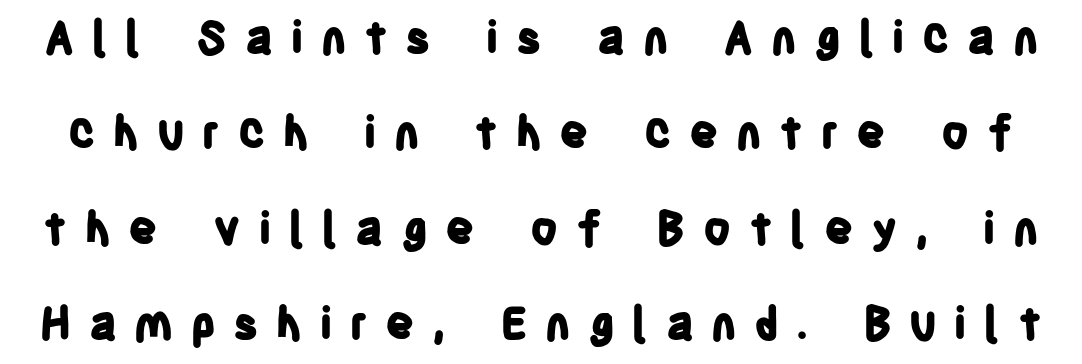
Q: Is the text bold? A: Yes.
Q: Is the text italic (slanted)? A: No, it is upright.
Q: Is the typeface a serif or a sans-serif typeface? A: Sans-serif.
Q: Is the text underlined? A: No.
Q: Is the spacing between letters normal or unusually wide? A: Unusually wide.
Q: Is the spacing between lines tight, normal or loose? A: Loose.
Q: Width (condensed, normal, or wide)? A: Condensed.
Q: Stroke contrast? A: Low.
Q: x-height? A: Large.
Q: Monospaced? A: No.
